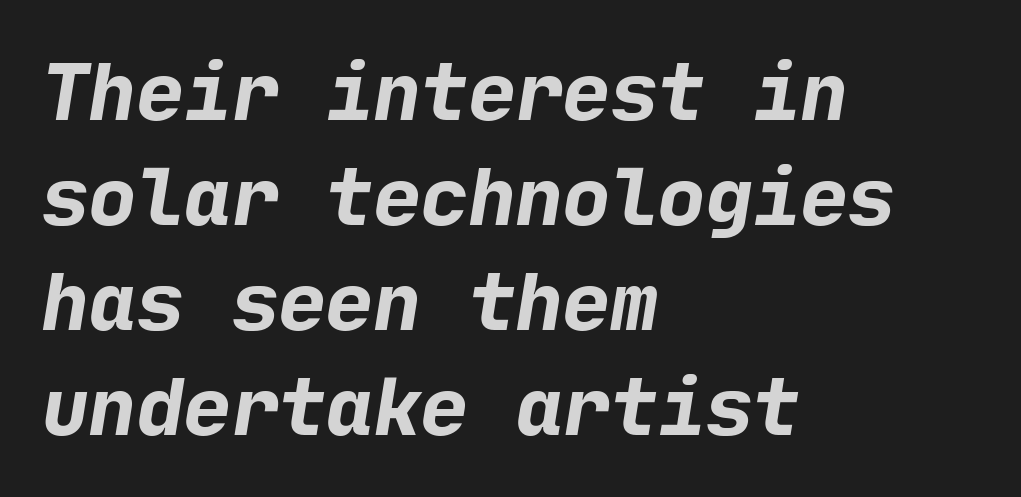
{"serif": "no", "bold": "yes", "weight": "bold", "width": "normal", "stroke_contrast": "low", "x_height": "medium", "underline": "no", "align": "left", "line_spacing": "normal", "line_spacing_ratio": 1.33, "letter_spacing": "normal", "letter_spacing_em": 0.0, "glyph_px": 79}
